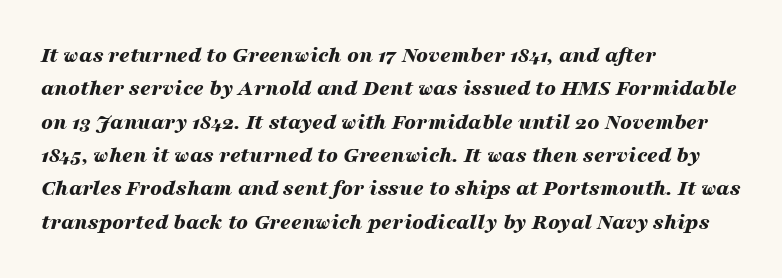
Q: Is the text bold? A: Yes.
Q: Is the text italic (slanted)? A: Yes, it leans right by about 16 degrees.
Q: Is the text underlined? A: No.
Q: How is the paragraph aligned? A: Left-aligned.
Q: Is the spacing between letters normal or unusually wide? A: Normal.
Q: Is the spacing between lines tight, normal or loose? A: Normal.
